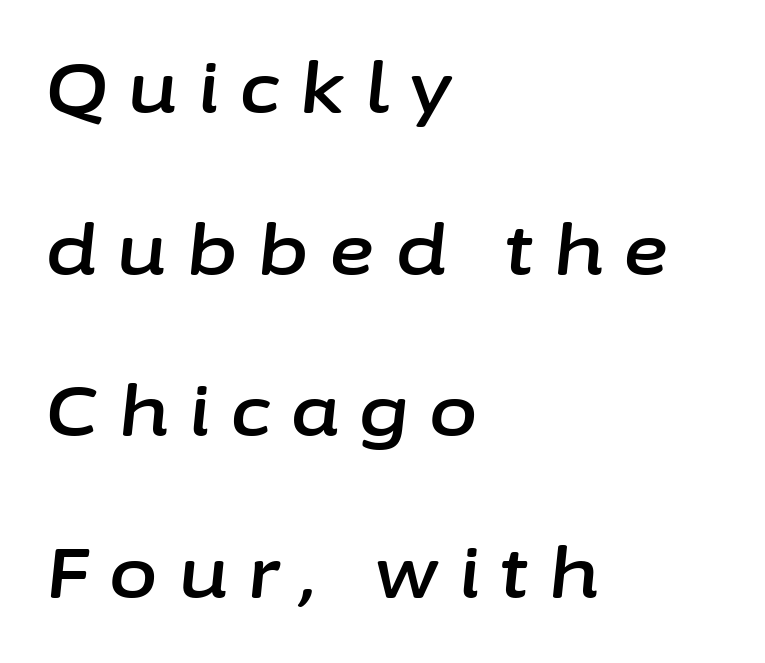
The image shows 70 px text type, italic (leaning right); set left-aligned, loose line spacing (2.31x), unusually wide letter spacing (+0.3 em), not underlined; low stroke contrast and a medium x-height.
